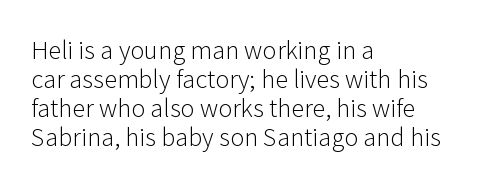
The image shows 24 px text type, upright; set left-aligned, line spacing 1.21x, normal letter spacing, not underlined.
